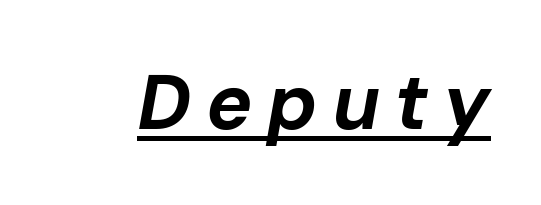
{"italic": "yes", "lean": "right", "slant_degrees": 10, "bold": "yes", "weight": "bold", "width": "normal", "stroke_contrast": "low", "x_height": "medium", "monospaced": "no", "underline": "yes", "glyph_px": 78}
